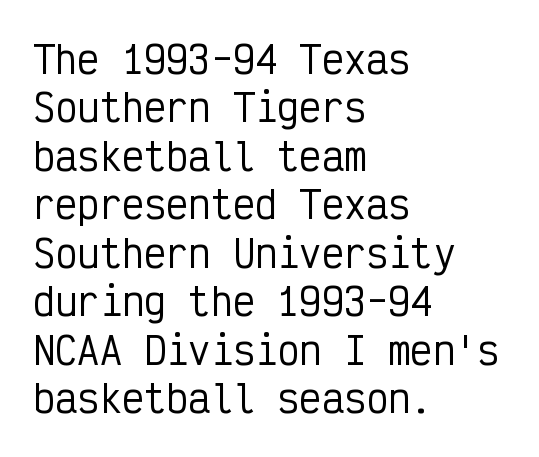
Q: Is the text italic (slanted)? A: No, it is upright.
Q: Is the typeface a serif or a sans-serif typeface? A: Sans-serif.
Q: Is the text underlined? A: No.
Q: How is the paragraph aligned? A: Left-aligned.
Q: Is the spacing between letters normal or unusually wide? A: Normal.
Q: Is the spacing between lines tight, normal or loose? A: Normal.
Q: Width (condensed, normal, or wide)? A: Condensed.
Q: Stroke contrast? A: Low.
Q: x-height? A: Medium.
Q: Monospaced? A: Yes.
